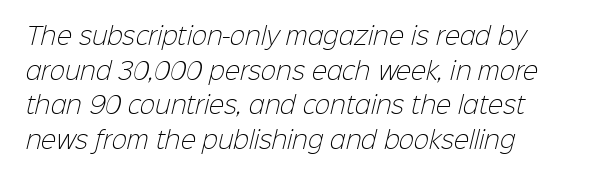
{"bold": "no", "underline": "no", "line_spacing": "normal", "line_spacing_ratio": 1.51, "letter_spacing": "normal", "letter_spacing_em": 0.0, "glyph_px": 23}
